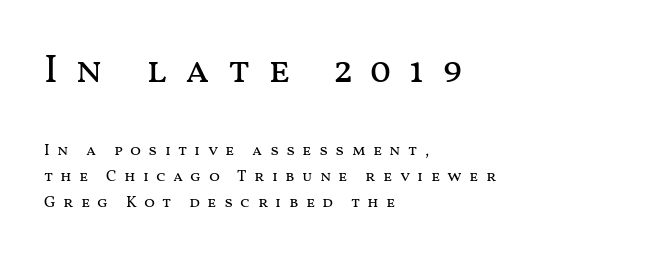
{"italic": "no", "bold": "no", "weight": "regular", "width": "wide", "stroke_contrast": "medium", "x_height": "medium", "monospaced": "no", "underline": "no", "align": "left", "line_spacing": "normal", "line_spacing_ratio": 1.63, "letter_spacing": "wide", "letter_spacing_em": 0.45, "larger_block": "first", "size_ratio": 2.44, "glyph_px": 39}
